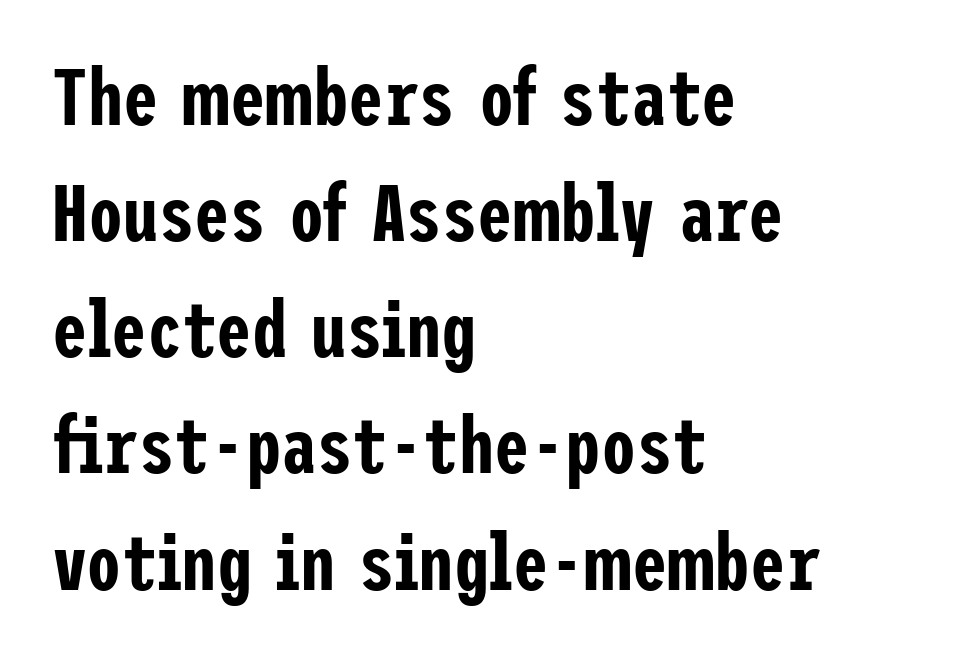
The image shows 79 px condensed sans-serif type, upright; set left-aligned, normal line spacing (1.47x), normal letter spacing, not underlined; low stroke contrast and a medium x-height.
